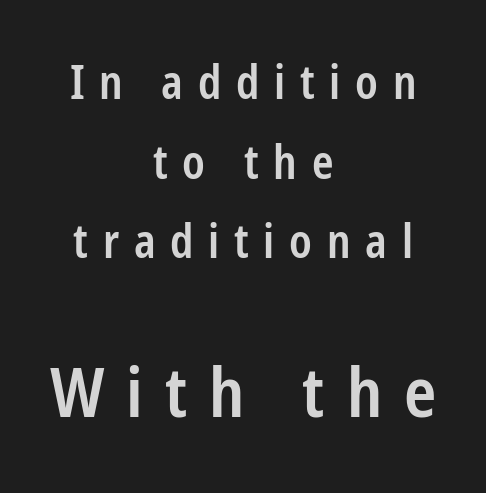
The image shows 69 px semibold, condensed sans-serif type, upright; set centered, line spacing 1.73x, unusually wide letter spacing (+0.32 em), not underlined; the second (bottom) block is 1.5x larger; low stroke contrast and a medium x-height.
